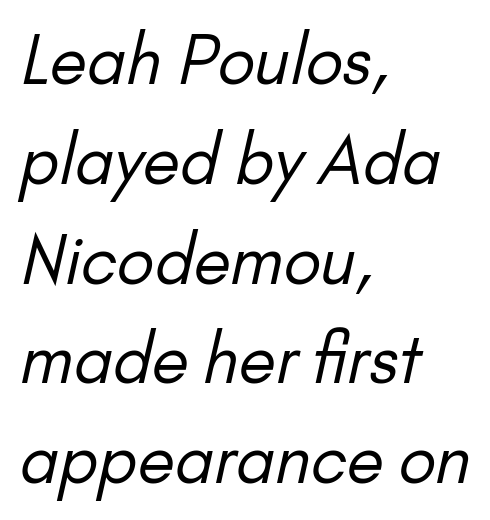
Vertical spacing — default. Check under the words: just untouched page. Nothing unusual about the tracking: characters are spaced as the font intends. Stems here are at most as thick as an everyday book face.
